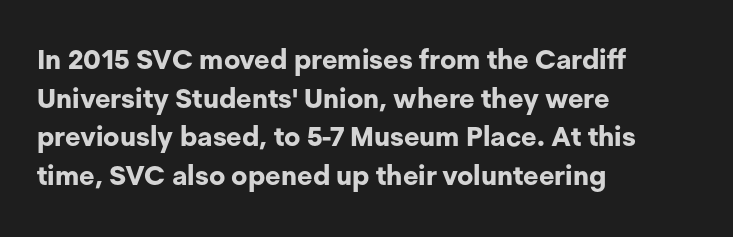
The image shows 27 px bold type, upright; set left-aligned, normal line spacing (1.43x), normal letter spacing, not underlined.
